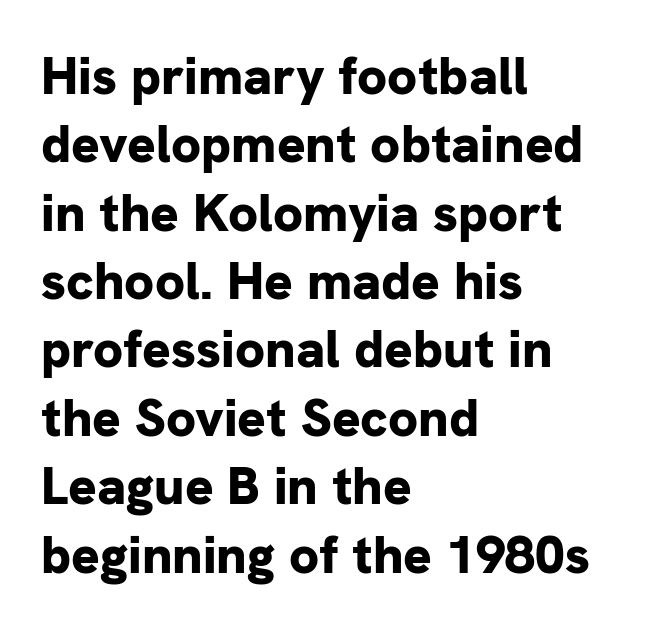
The lines sit at an ordinary, default distance from one another. Looks like regular typesetting: each glyph gets only the width it needs. A typesetter would call this zero additional tracking. Words float on clear page, feet unadorned. Nope, not italic — everything's standing straight.
